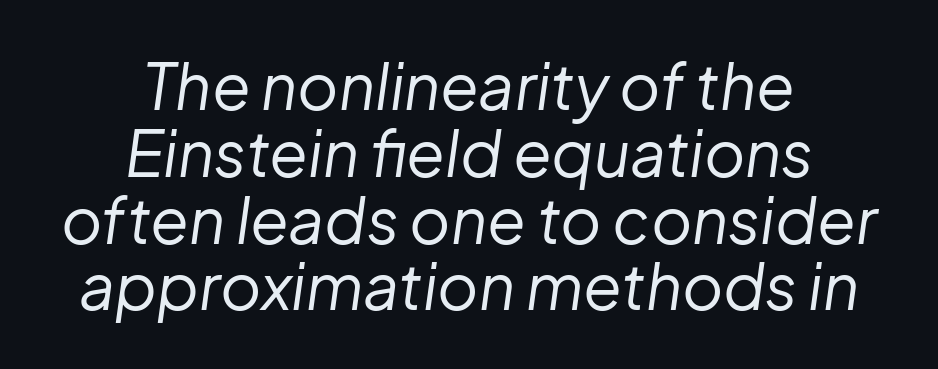
The image shows 63 px regular-weight type, italic (leaning right); set centered, tight line spacing (1.06x), normal letter spacing, not underlined; low stroke contrast and a medium x-height.
